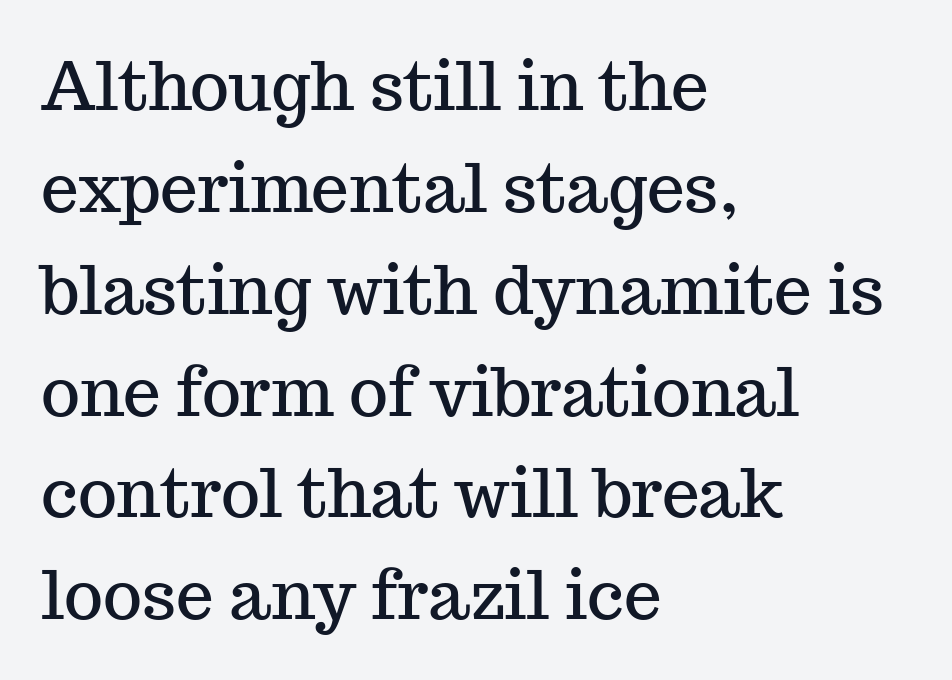
The image shows 67 px serif type, upright; set left-aligned, normal line spacing (1.52x), normal letter spacing, not underlined; medium stroke contrast and a medium x-height.
